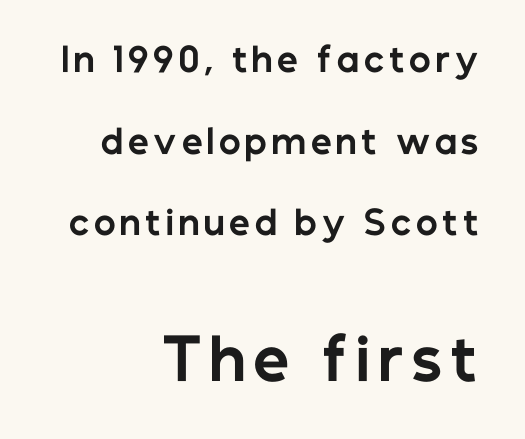
The lines are quadded right. The typography opts for an upright posture over an oblique one. Type size steps up from the first block to the second. Quick note: interline space is abundant. The face used here has the dense, thick strokes of a bold.
